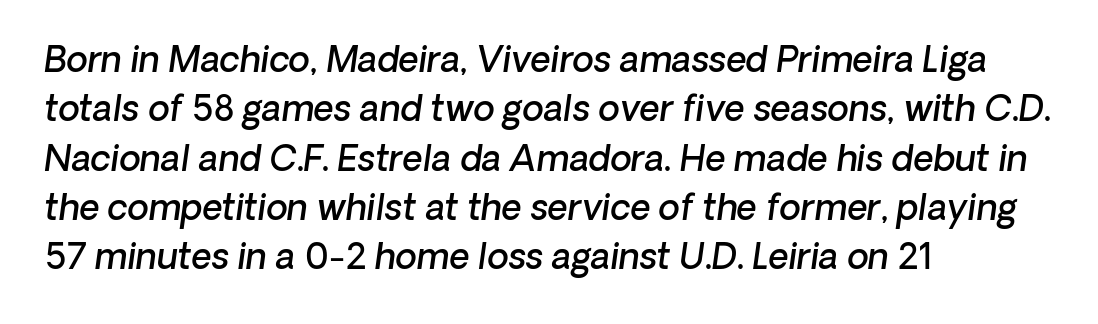
{"serif": "no", "bold": "semi", "weight": "semibold", "width": "normal", "stroke_contrast": "low", "x_height": "medium", "monospaced": "no", "underline": "no", "align": "left", "line_spacing": "normal", "line_spacing_ratio": 1.41, "letter_spacing": "normal", "letter_spacing_em": 0.0, "glyph_px": 35}
